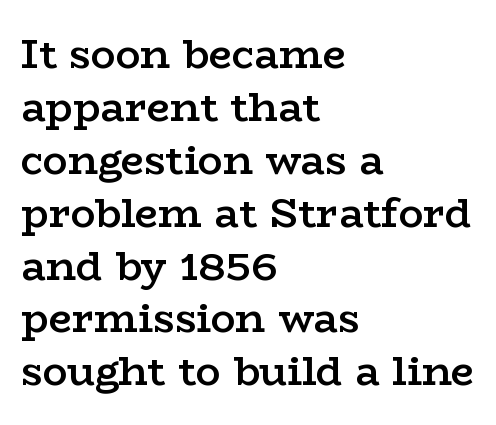
Q: Is the text bold? A: Semi-bold.
Q: Is the text italic (slanted)? A: No, it is upright.
Q: Is the typeface a serif or a sans-serif typeface? A: Serif.
Q: Is the text underlined? A: No.
Q: How is the paragraph aligned? A: Left-aligned.
Q: Is the spacing between letters normal or unusually wide? A: Normal.
Q: Is the spacing between lines tight, normal or loose? A: Normal.
Q: Width (condensed, normal, or wide)? A: Wide.
Q: Stroke contrast? A: Low.
Q: x-height? A: Medium.
Q: Monospaced? A: No.
